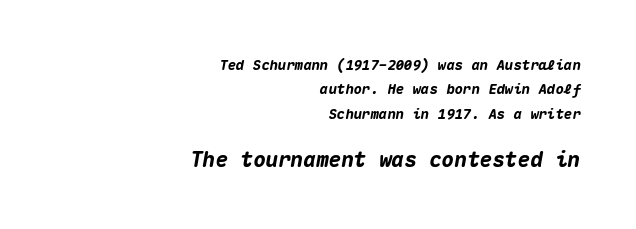
The image shows 21 px bold type, italic (leaning right); set right-aligned, line spacing 1.74x, normal letter spacing, not underlined; the second (bottom) block is 1.5x larger.
